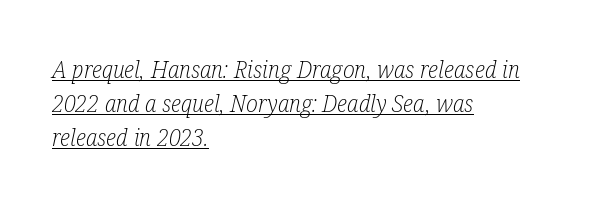
{"italic": "yes", "lean": "right", "slant_degrees": 12, "bold": "no", "underline": "yes", "align": "left", "line_spacing": "normal", "line_spacing_ratio": 1.42, "letter_spacing": "normal", "letter_spacing_em": 0.0, "glyph_px": 24}
